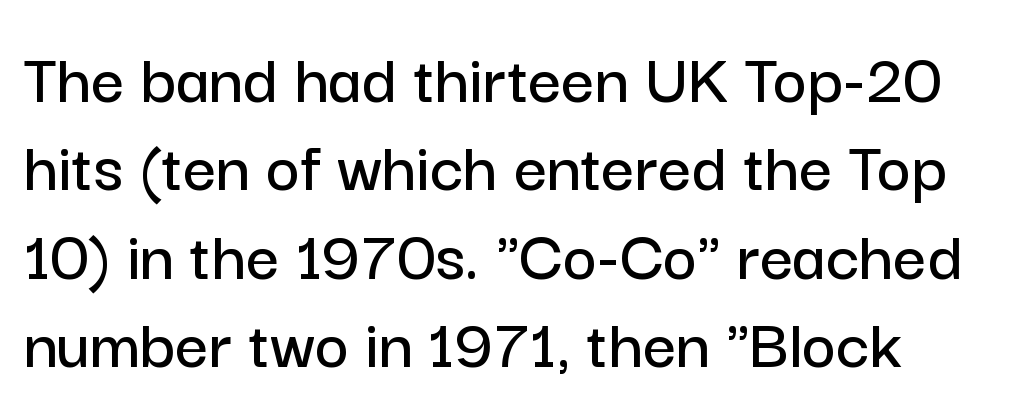
Q: Is the text italic (slanted)? A: No, it is upright.
Q: Is the typeface a serif or a sans-serif typeface? A: Sans-serif.
Q: Is the text underlined? A: No.
Q: How is the paragraph aligned? A: Left-aligned.
Q: Is the spacing between letters normal or unusually wide? A: Normal.
Q: Width (condensed, normal, or wide)? A: Normal.
Q: Stroke contrast? A: Low.
Q: x-height? A: Medium.
Q: Monospaced? A: No.
